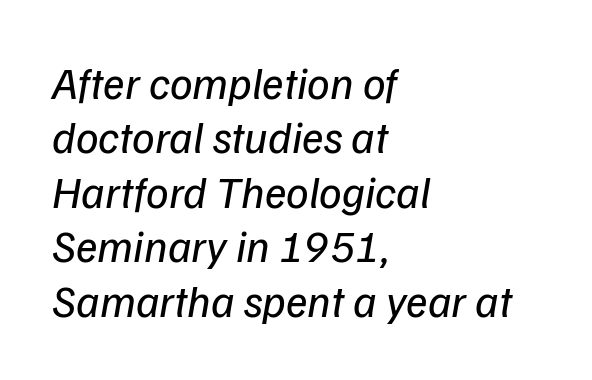
Q: Is the text bold? A: No.
Q: Is the text italic (slanted)? A: Yes, it leans right by about 9 degrees.
Q: Is the text underlined? A: No.
Q: How is the paragraph aligned? A: Left-aligned.
Q: Is the spacing between letters normal or unusually wide? A: Normal.
Q: Width (condensed, normal, or wide)? A: Normal.
Q: Stroke contrast? A: Low.
Q: x-height? A: Medium.
Q: Monospaced? A: No.
